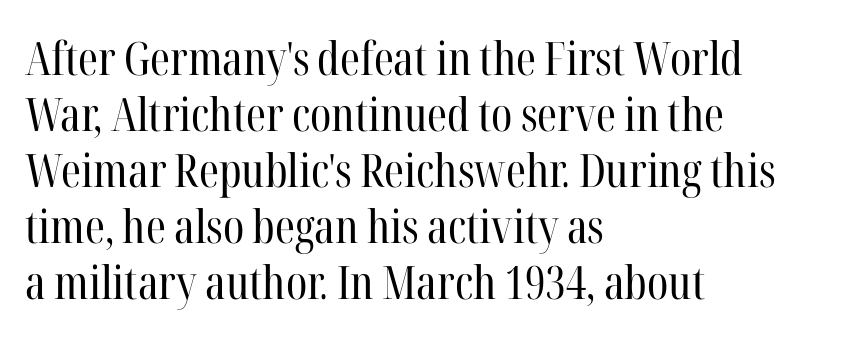
The image shows 46 px regular-weight, condensed serif type, upright; set left-aligned, line spacing 1.22x, normal letter spacing, not underlined; high stroke contrast and a medium x-height.
